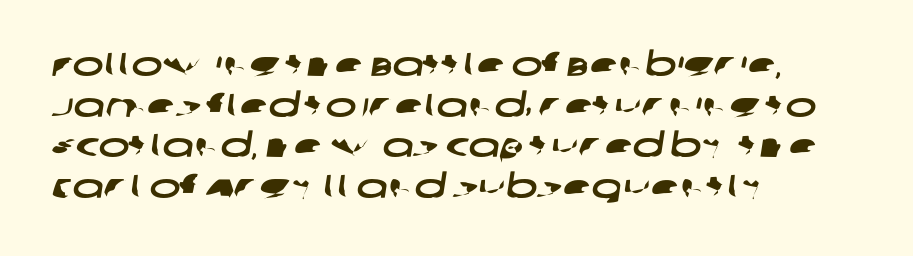
Q: Is the typeface a serif or a sans-serif typeface? A: Sans-serif.
Q: Is the text underlined? A: No.
Q: How is the paragraph aligned? A: Left-aligned.
Q: Is the spacing between letters normal or unusually wide? A: Normal.
Q: Width (condensed, normal, or wide)? A: Wide.
Q: Stroke contrast? A: Low.
Q: x-height? A: Large.
Q: Monospaced? A: No.
